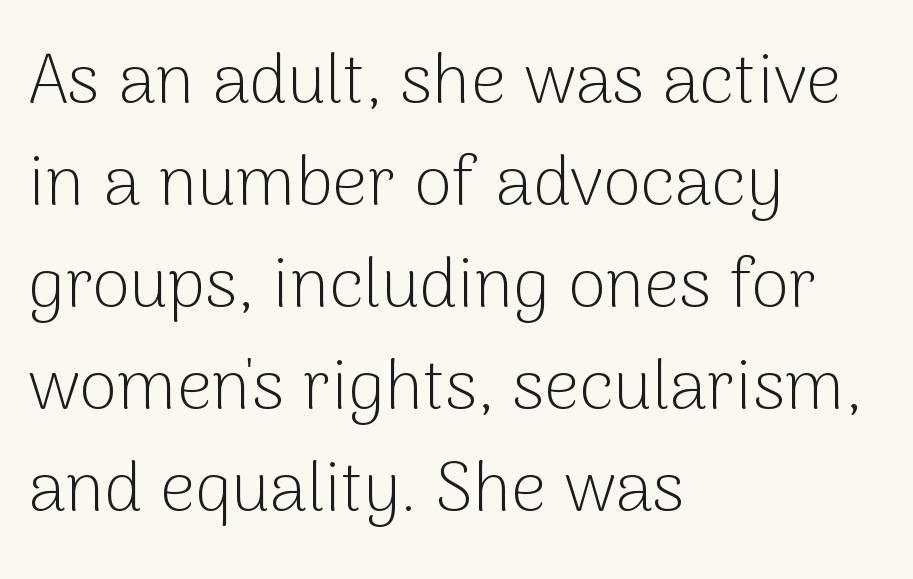
Q: Is the text bold? A: No.
Q: Is the text italic (slanted)? A: No, it is upright.
Q: Is the typeface a serif or a sans-serif typeface? A: Sans-serif.
Q: Is the text underlined? A: No.
Q: How is the paragraph aligned? A: Left-aligned.
Q: Is the spacing between letters normal or unusually wide? A: Normal.
Q: Is the spacing between lines tight, normal or loose? A: Normal.
Q: Width (condensed, normal, or wide)? A: Normal.
Q: Stroke contrast? A: Low.
Q: x-height? A: Medium.
Q: Monospaced? A: No.
